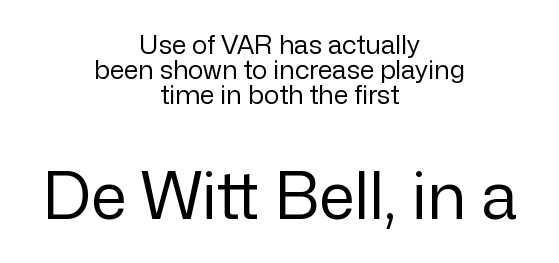
{"serif": "no", "italic": "no", "bold": "no", "weight": "regular", "width": "normal", "stroke_contrast": "low", "x_height": "medium", "monospaced": "no", "underline": "no", "align": "center", "line_spacing": "tight", "line_spacing_ratio": 0.97, "letter_spacing": "normal", "letter_spacing_em": 0.0, "larger_block": "second", "size_ratio": 2.5, "glyph_px": 65}
